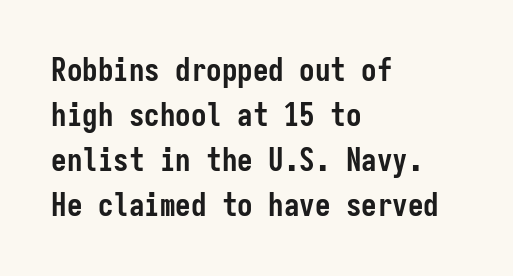
The image shows 31 px semibold, condensed sans-serif type, upright, monospaced; set left-aligned, normal line spacing (1.45x), normal letter spacing, not underlined; low stroke contrast and a medium x-height.
